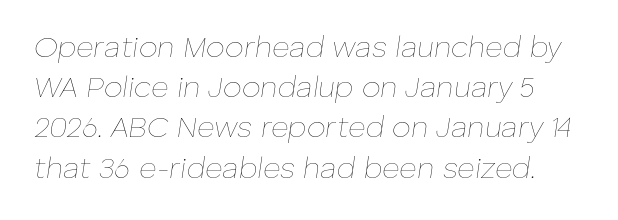
The image shows 30 px thin type, italic (leaning right); set normal line spacing (1.34x), normal letter spacing, not underlined; low stroke contrast and a medium x-height.
